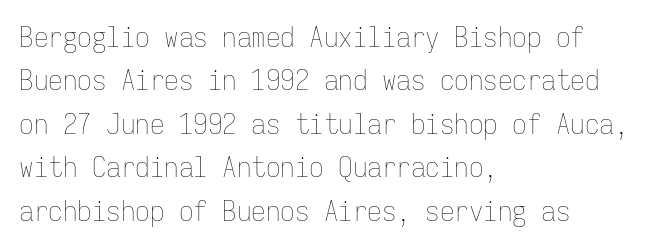
The image shows 29 px thin, condensed type, upright, monospaced; set left-aligned, normal line spacing (1.5x), normal letter spacing, not underlined; low stroke contrast and a medium x-height.
